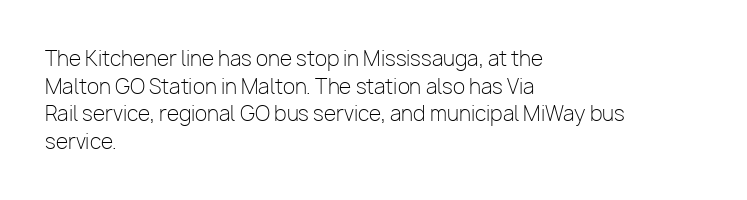
The image shows 20 px text type, upright; set left-aligned, normal line spacing (1.38x), normal letter spacing, not underlined.
